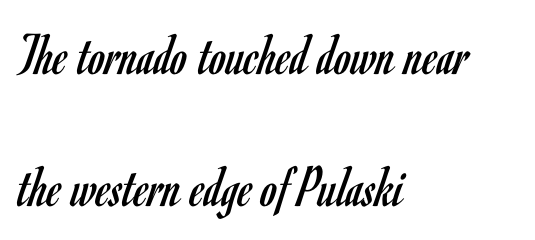
Q: Is the text bold? A: No.
Q: Is the text italic (slanted)? A: Yes.
Q: Is the typeface a serif or a sans-serif typeface? A: Sans-serif.
Q: Is the text underlined? A: No.
Q: How is the paragraph aligned? A: Left-aligned.
Q: Is the spacing between letters normal or unusually wide? A: Normal.
Q: Is the spacing between lines tight, normal or loose? A: Loose.
Q: Width (condensed, normal, or wide)? A: Condensed.
Q: Stroke contrast? A: Low.
Q: x-height? A: Small.
Q: Monospaced? A: No.
